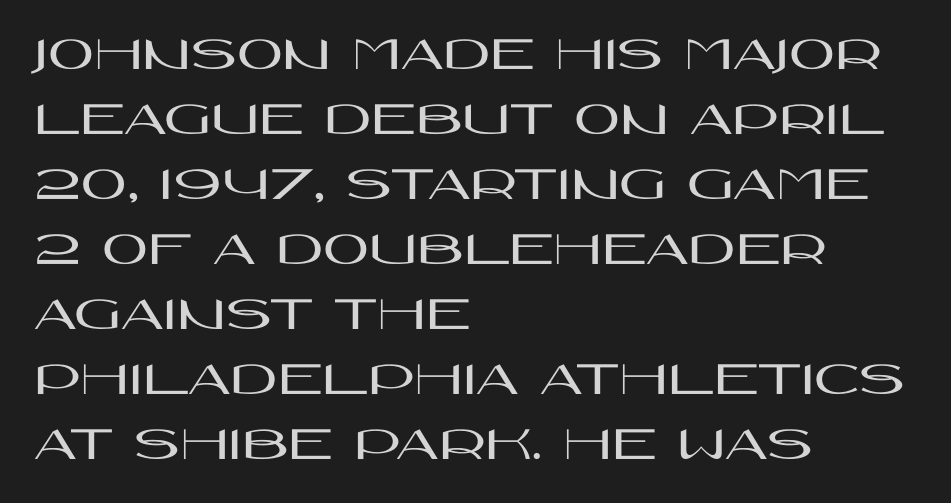
The gaps between neighbouring characters are ordinary and unremarkable. Every row of glyphs begins at an identical x-position on the left. Honestly, the row spacing looks completely unremarkable. Serif or sans? Sans — the stroke terminals are bare. The passage shown is typed in a proportional face where columns would drift.
